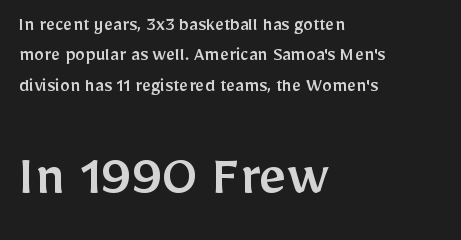
{"serif": "no", "italic": "no", "width": "normal", "stroke_contrast": "low", "x_height": "medium", "monospaced": "no", "underline": "no", "align": "left", "line_spacing": "normal", "line_spacing_ratio": 1.52, "letter_spacing": "normal", "letter_spacing_em": 0.0, "larger_block": "second", "size_ratio": 3.05, "glyph_px": 61}
